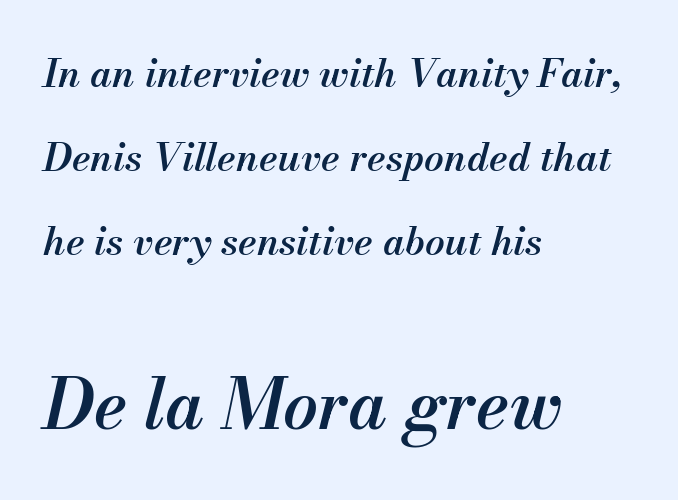
Q: Is the text bold? A: Semi-bold.
Q: Is the text italic (slanted)? A: Yes, it leans right by about 13 degrees.
Q: Is the text underlined? A: No.
Q: How is the paragraph aligned? A: Left-aligned.
Q: Is the spacing between letters normal or unusually wide? A: Normal.
Q: Is the spacing between lines tight, normal or loose? A: Loose.
Q: Which block of text is set in a larger size, the first (top) or the second (bottom)? A: The second (bottom) one.
Q: Width (condensed, normal, or wide)? A: Normal.
Q: Stroke contrast? A: Medium.
Q: x-height? A: Small.
Q: Monospaced? A: No.
